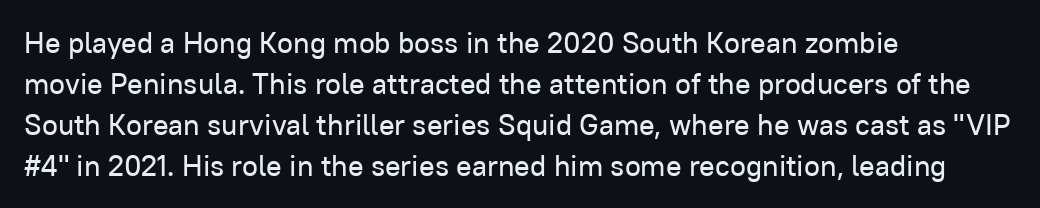
A bare baseline throughout the passage. The block of text has a typical density, with ordinary space between rows. Do the letters lean? They stand straight. The tracking reads as untouched default to a designer's eye.
